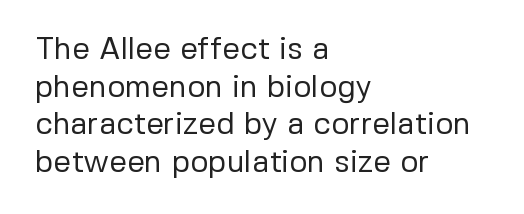
{"serif": "no", "italic": "no", "bold": "no", "weight": "regular", "width": "normal", "stroke_contrast": "low", "x_height": "medium", "monospaced": "no", "underline": "no", "align": "left", "line_spacing_ratio": 1.21, "letter_spacing": "normal", "letter_spacing_em": 0.0, "glyph_px": 31}
